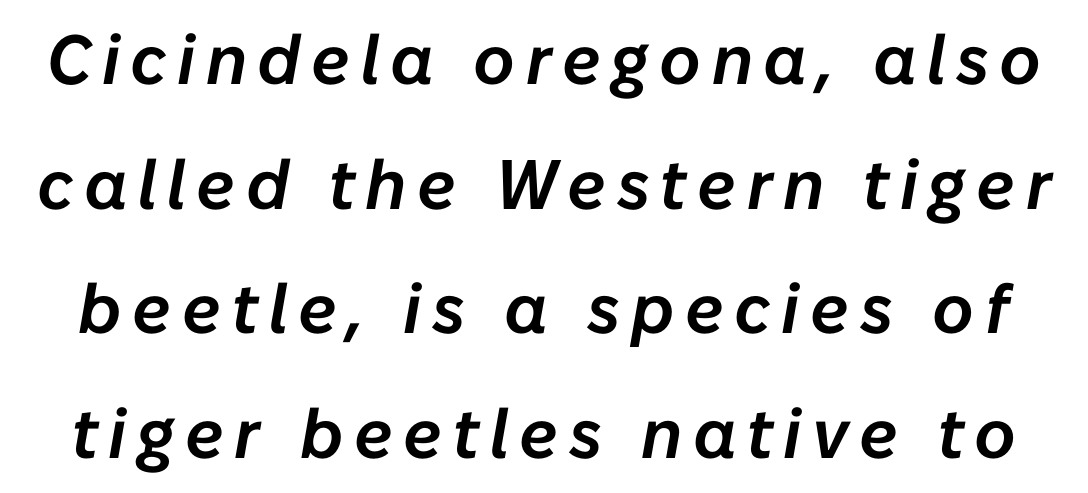
The image shows 70 px text type, italic (leaning right); set line spacing 1.78x, not underlined; low stroke contrast and a medium x-height.
